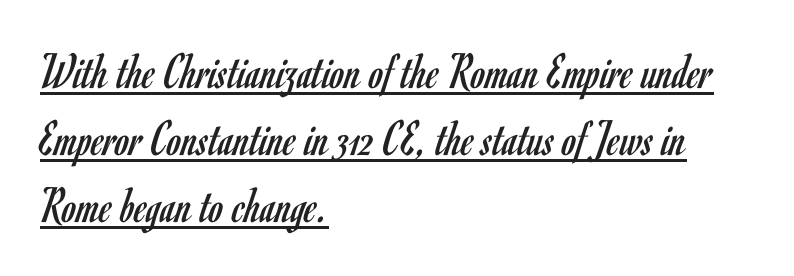
Q: Is the text bold? A: No.
Q: Is the text italic (slanted)? A: Yes.
Q: Is the typeface a serif or a sans-serif typeface? A: Sans-serif.
Q: Is the text underlined? A: Yes.
Q: How is the paragraph aligned? A: Left-aligned.
Q: Is the spacing between letters normal or unusually wide? A: Normal.
Q: Is the spacing between lines tight, normal or loose? A: Normal.
Q: Width (condensed, normal, or wide)? A: Condensed.
Q: Stroke contrast? A: Low.
Q: x-height? A: Small.
Q: Monospaced? A: No.
